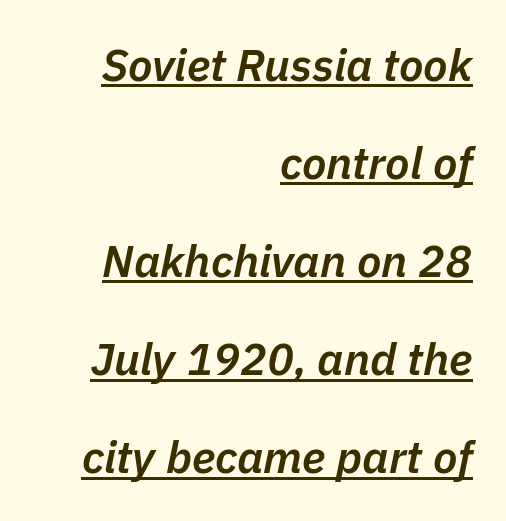
A typesetter would call this zero additional tracking. Do the characters align in a grid? No, the font is proportional. Caption: semibold face, moderately heavy strokes. Caption: multi-line text, flush right, ragged left.
